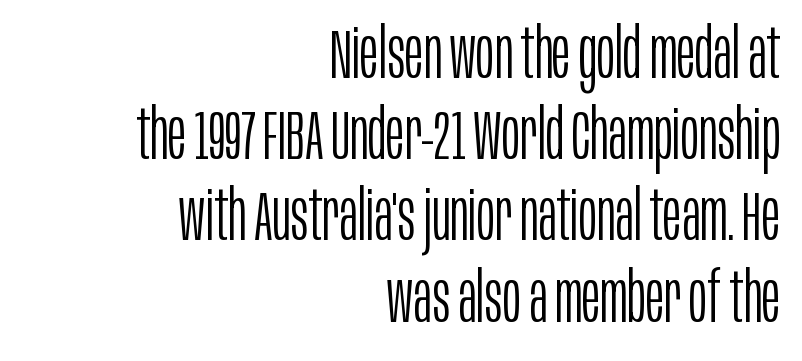
{"serif": "no", "italic": "no", "bold": "no", "weight": "light", "width": "condensed", "stroke_contrast": "low", "x_height": "large", "monospaced": "no", "underline": "no", "align": "right", "line_spacing_ratio": 1.16, "letter_spacing": "normal", "letter_spacing_em": 0.0, "glyph_px": 70}
